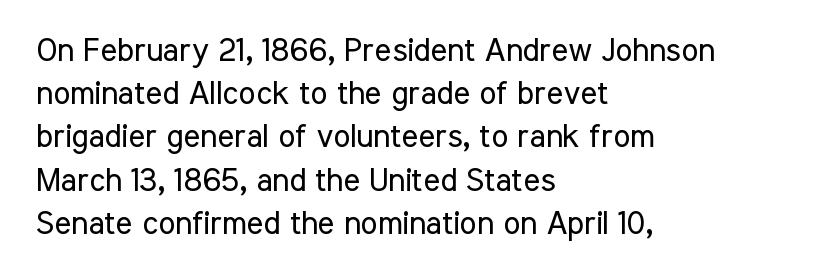
{"serif": "no", "italic": "no", "bold": "no", "weight": "regular", "width": "condensed", "stroke_contrast": "low", "x_height": "medium", "monospaced": "no", "underline": "no", "align": "left", "line_spacing": "normal", "line_spacing_ratio": 1.35, "letter_spacing": "normal", "letter_spacing_em": 0.0, "glyph_px": 32}
